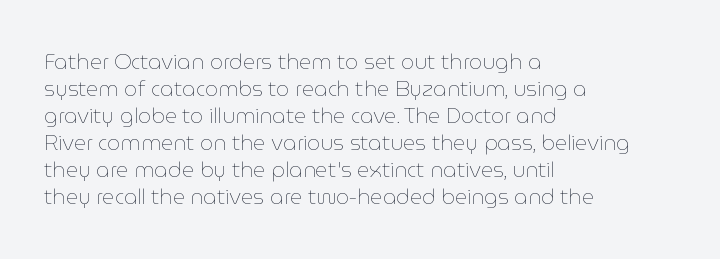
Q: Is the text bold? A: No.
Q: Is the text italic (slanted)? A: No, it is upright.
Q: Is the text underlined? A: No.
Q: How is the paragraph aligned? A: Left-aligned.
Q: Is the spacing between letters normal or unusually wide? A: Normal.
Q: Is the spacing between lines tight, normal or loose? A: Normal.
